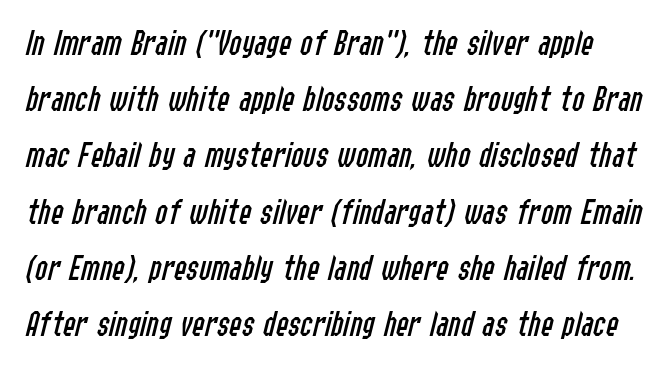
Q: Is the text bold? A: No.
Q: Is the text italic (slanted)? A: Yes, it leans right by about 14 degrees.
Q: Is the text underlined? A: No.
Q: Is the spacing between letters normal or unusually wide? A: Normal.
Q: Is the spacing between lines tight, normal or loose? A: Normal.
Q: Width (condensed, normal, or wide)? A: Condensed.
Q: Stroke contrast? A: Low.
Q: x-height? A: Medium.
Q: Monospaced? A: No.
